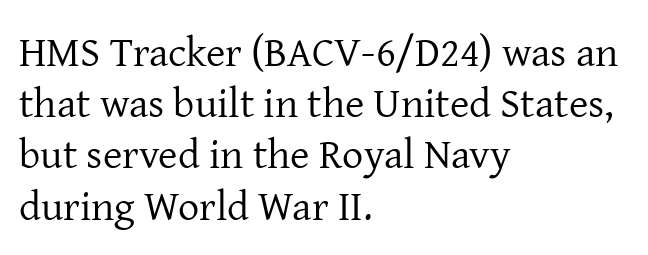
{"serif": "yes", "italic": "no", "bold": "no", "weight": "regular", "width": "normal", "stroke_contrast": "low", "x_height": "medium", "monospaced": "no", "underline": "no", "align": "left", "line_spacing_ratio": 1.22, "letter_spacing": "normal", "letter_spacing_em": 0.0, "glyph_px": 42}
